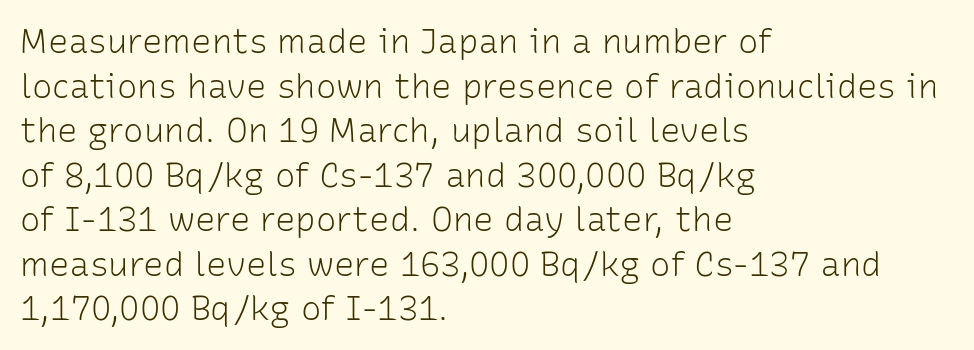
The image shows 34 px light sans-serif type, upright; set left-aligned, normal line spacing (1.31x), normal letter spacing, not underlined; low stroke contrast and a medium x-height.
